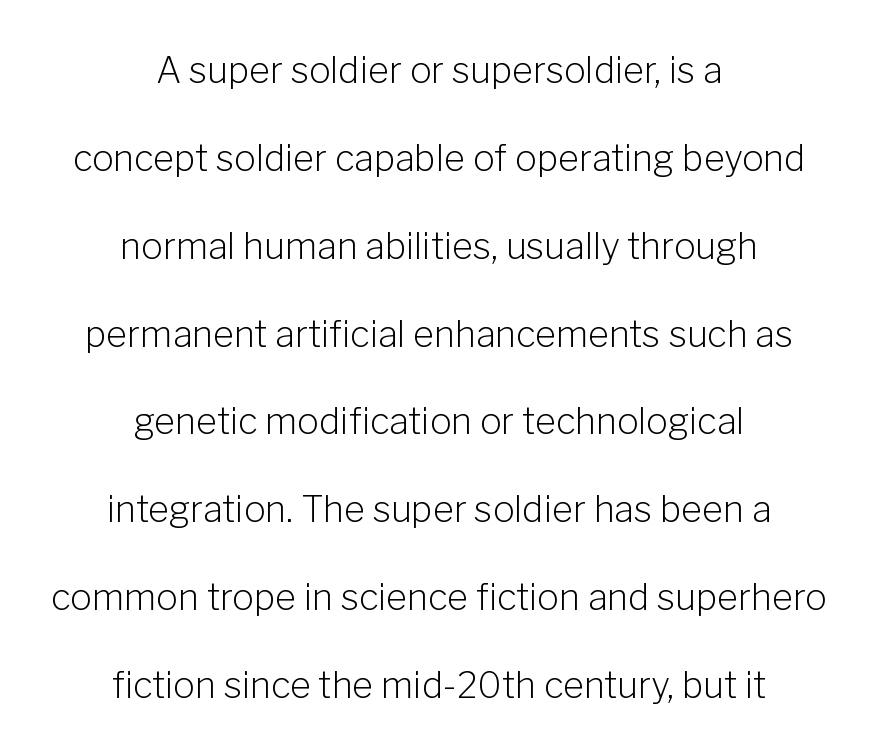
Q: Is the text bold? A: No.
Q: Is the text italic (slanted)? A: No, it is upright.
Q: Is the typeface a serif or a sans-serif typeface? A: Sans-serif.
Q: Is the text underlined? A: No.
Q: How is the paragraph aligned? A: Centered.
Q: Is the spacing between letters normal or unusually wide? A: Normal.
Q: Is the spacing between lines tight, normal or loose? A: Loose.
Q: Width (condensed, normal, or wide)? A: Normal.
Q: Stroke contrast? A: Low.
Q: x-height? A: Medium.
Q: Monospaced? A: No.
